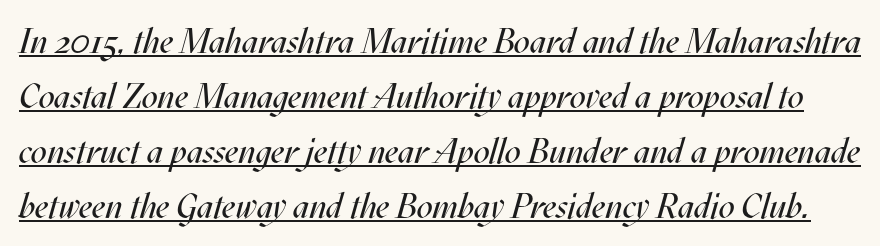
Q: Is the text bold? A: No.
Q: Is the text italic (slanted)? A: Yes, it leans right by about 17 degrees.
Q: Is the text underlined? A: Yes.
Q: Is the spacing between letters normal or unusually wide? A: Normal.
Q: Is the spacing between lines tight, normal or loose? A: Normal.
Q: Width (condensed, normal, or wide)? A: Condensed.
Q: Stroke contrast? A: Medium.
Q: x-height? A: Large.
Q: Monospaced? A: No.
